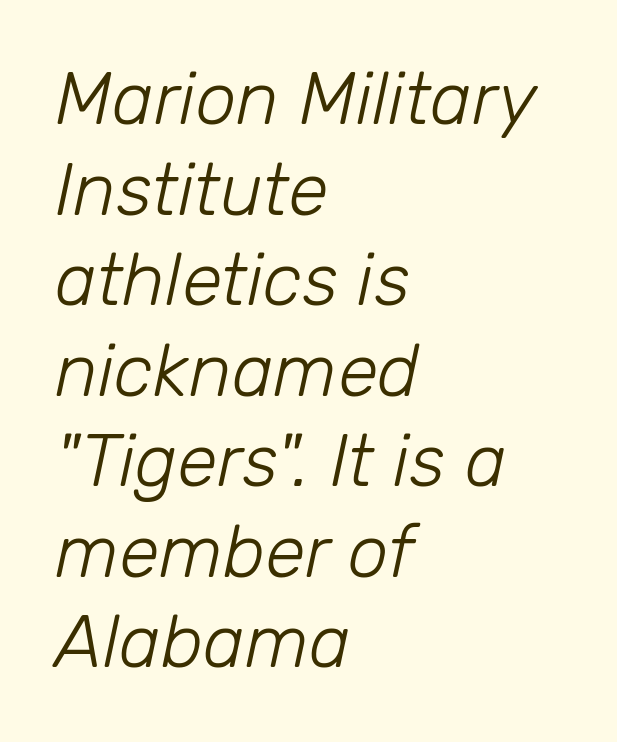
The image shows 73 px light type, italic (leaning right); set left-aligned, line spacing 1.24x, normal letter spacing, not underlined; low stroke contrast and a medium x-height.
